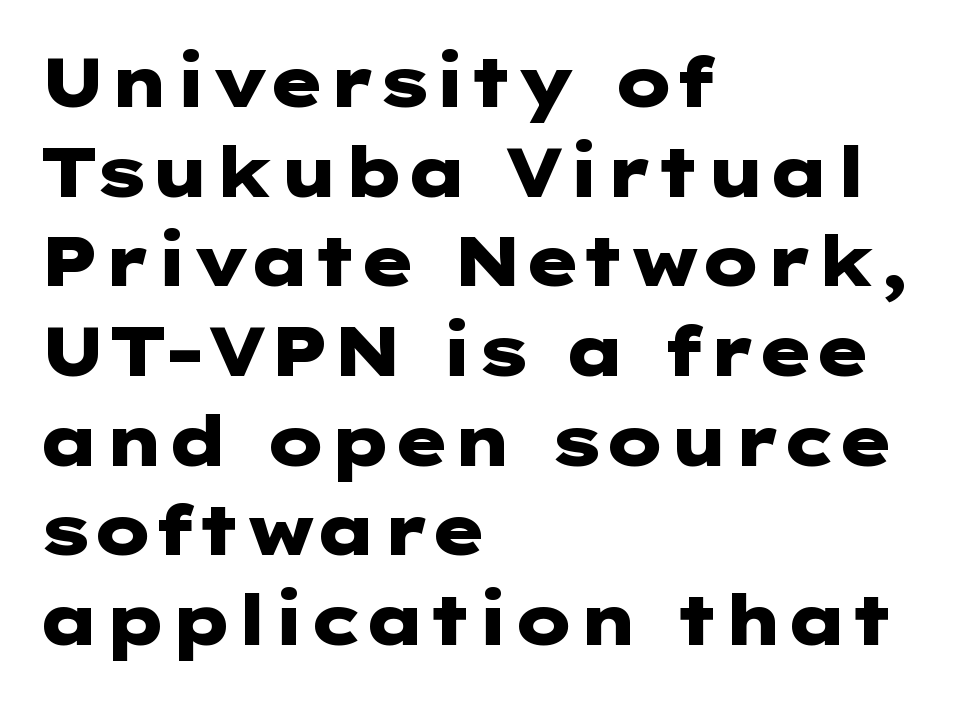
The image shows 69 px heavy, wide sans-serif type, upright; set left-aligned, normal line spacing (1.3x), normal letter spacing, not underlined; low stroke contrast and a medium x-height.
